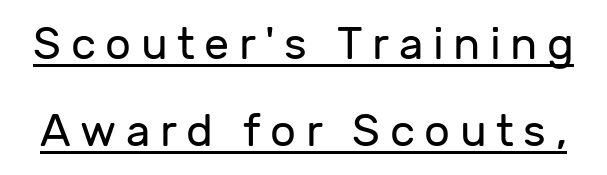
This sample uses expanded letter spacing, leaving extra air between glyphs. The glyphs in this specimen are sans serif. Ordinary non-slanted type is in use. In terms of leading, this rendering errs on the spacious side.
